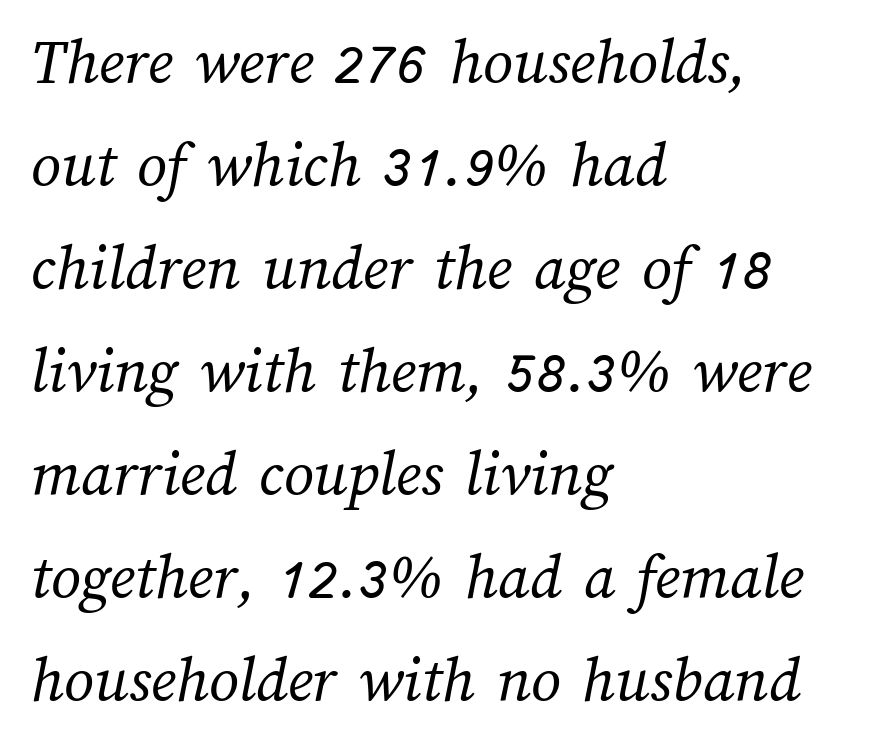
{"bold": "no", "weight": "regular", "width": "normal", "stroke_contrast": "medium", "x_height": "medium", "monospaced": "no", "underline": "no", "align": "left", "line_spacing": "normal", "line_spacing_ratio": 1.56, "letter_spacing": "normal", "letter_spacing_em": 0.0, "glyph_px": 66}
